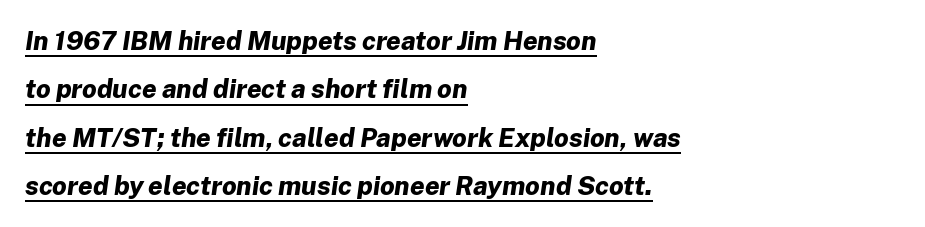
Q: Is the text bold? A: Yes.
Q: Is the text italic (slanted)? A: Yes, it leans right by about 8 degrees.
Q: Is the text underlined? A: Yes.
Q: How is the paragraph aligned? A: Left-aligned.
Q: Is the spacing between letters normal or unusually wide? A: Normal.
